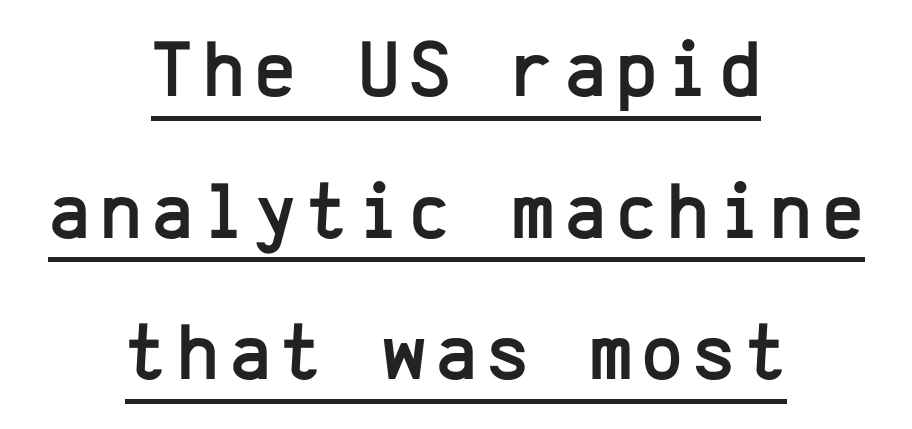
A sans-serif font was chosen for this passage. The face used here is monospaced, like something from a code editor. It's the straight-up-and-down kind of type. Students, observe the line beneath the letters — that is underlining. Caption: multi-line text, centered on the measure.
